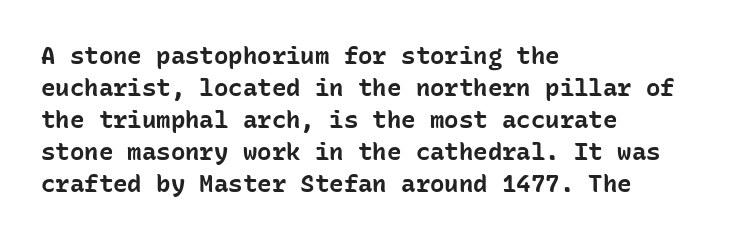
The image shows 24 px bold type, upright; set left-aligned, normal line spacing (1.33x), normal letter spacing, not underlined.
